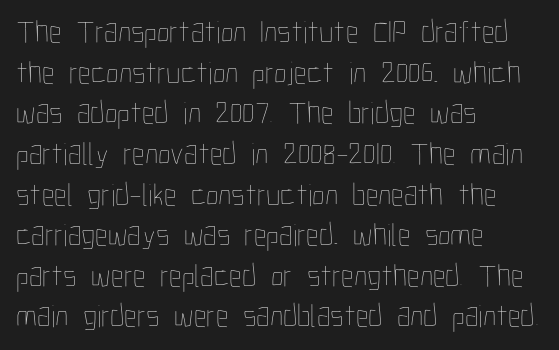
Q: Is the text bold? A: No.
Q: Is the text italic (slanted)? A: No, it is upright.
Q: Is the text underlined? A: No.
Q: How is the paragraph aligned? A: Left-aligned.
Q: Is the spacing between letters normal or unusually wide? A: Normal.
Q: Is the spacing between lines tight, normal or loose? A: Normal.
Q: Width (condensed, normal, or wide)? A: Condensed.
Q: Stroke contrast? A: Low.
Q: x-height? A: Medium.
Q: Monospaced? A: No.
